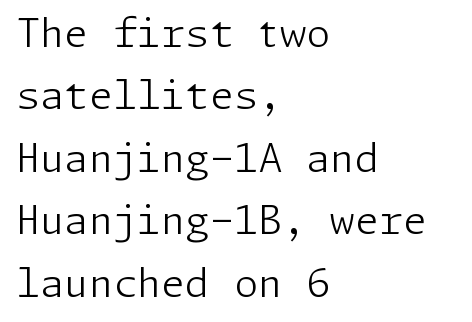
Q: Is the text bold? A: No.
Q: Is the text italic (slanted)? A: No, it is upright.
Q: Is the typeface a serif or a sans-serif typeface? A: Sans-serif.
Q: Is the text underlined? A: No.
Q: How is the paragraph aligned? A: Left-aligned.
Q: Is the spacing between letters normal or unusually wide? A: Normal.
Q: Is the spacing between lines tight, normal or loose? A: Normal.
Q: Width (condensed, normal, or wide)? A: Normal.
Q: Stroke contrast? A: Low.
Q: x-height? A: Medium.
